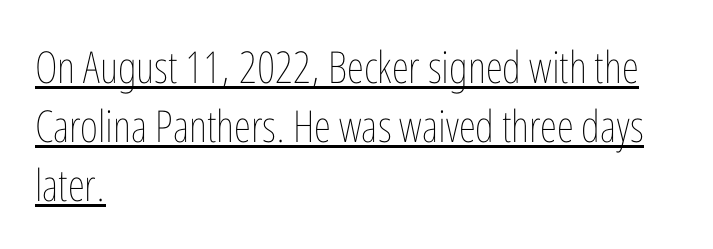
Like a heading marked for emphasis, these lines bear an underscore. Every row of glyphs begins at an identical x-position on the left. Vertical spacing — default. Is this a fixed-width face? No — the glyphs have proportional, varying widths.
